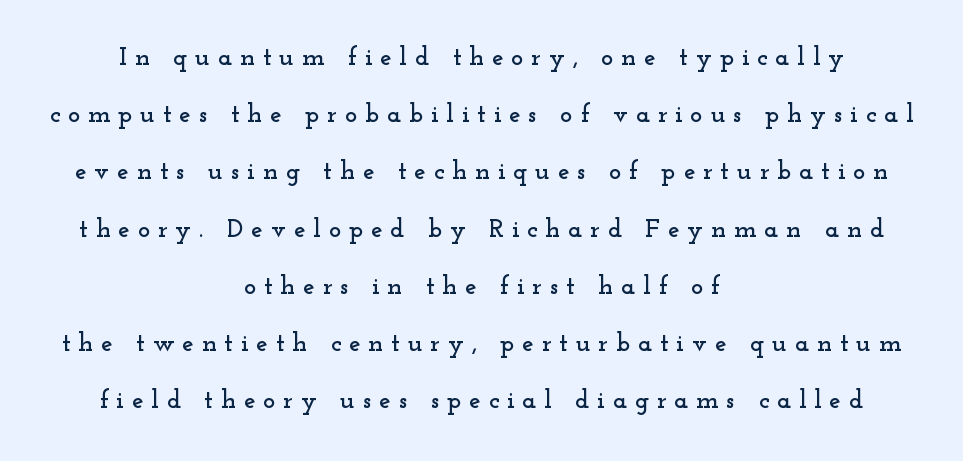
The image shows 26 px text type, upright; set centered, loose line spacing (2.2x), unusually wide letter spacing (+0.3 em), not underlined.
